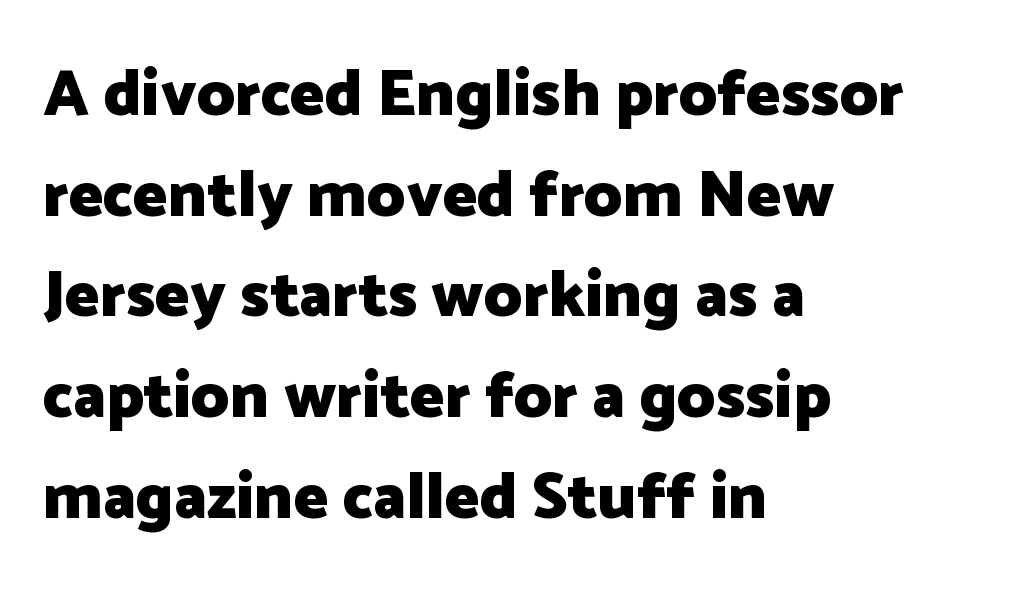
The letters carry no serifs — their stems end cleanly without finishing strokes. Quick note: not italic, upright. The typesetting leans heavy: a genuine bold. The lines are quadded left. Looks like regular typesetting: each glyph gets only the width it needs. The baseline area is clear.
